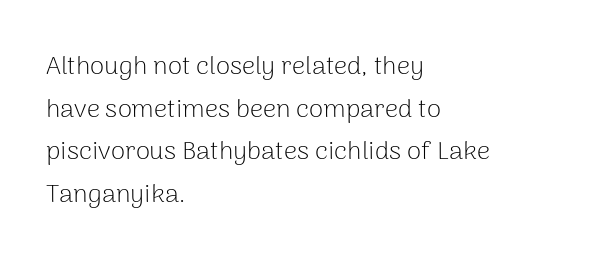
{"italic": "no", "bold": "no", "underline": "no", "align": "left", "line_spacing": "normal", "line_spacing_ratio": 1.64, "letter_spacing": "normal", "letter_spacing_em": 0.0, "glyph_px": 26}
